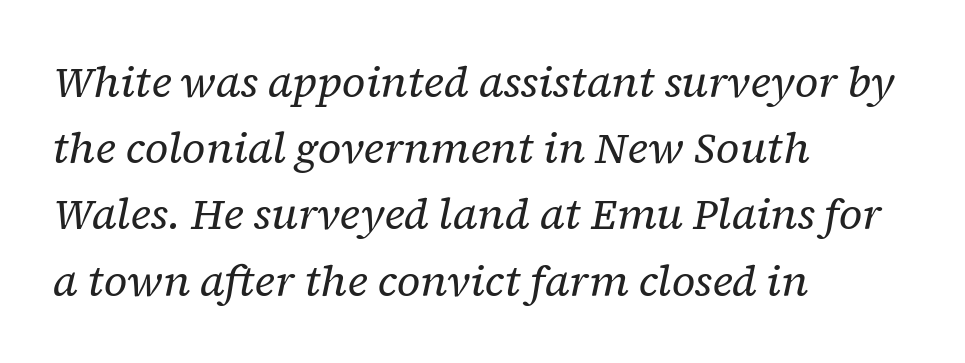
The image shows 43 px regular-weight serif type, italic (leaning right); set left-aligned, normal line spacing (1.54x), normal letter spacing, not underlined; low stroke contrast and a medium x-height.
